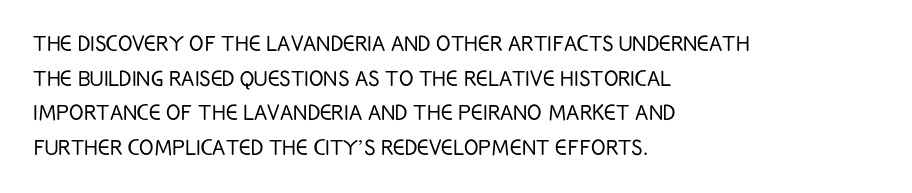
Q: Is the text bold? A: No.
Q: Is the text italic (slanted)? A: No, it is upright.
Q: Is the text underlined? A: No.
Q: How is the paragraph aligned? A: Left-aligned.
Q: Is the spacing between letters normal or unusually wide? A: Normal.
Q: Is the spacing between lines tight, normal or loose? A: Normal.
